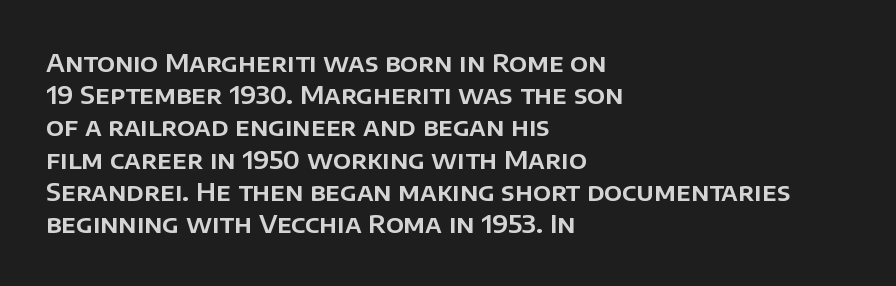
No italicization has been applied; the sample stays upright. This sample uses plain, unmodified letter spacing. Decoration check: the copy has no underline. The typesetter chose a ragged-right arrangement here. Interline gaps are of average width in this sample.
